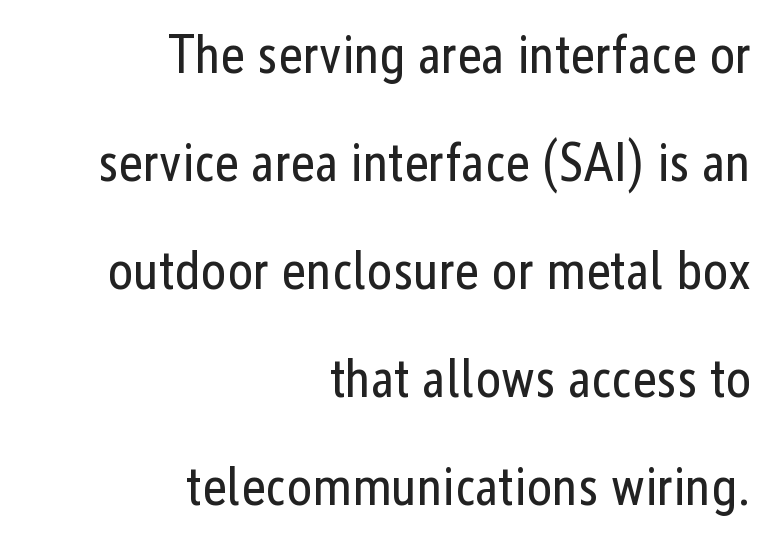
The font sits on the lighter half of the weight spectrum, regular included. Type style note: lacks serifs. Every row of glyphs terminates at an identical x-position on the right. Ordinary non-slanted type is in use.
